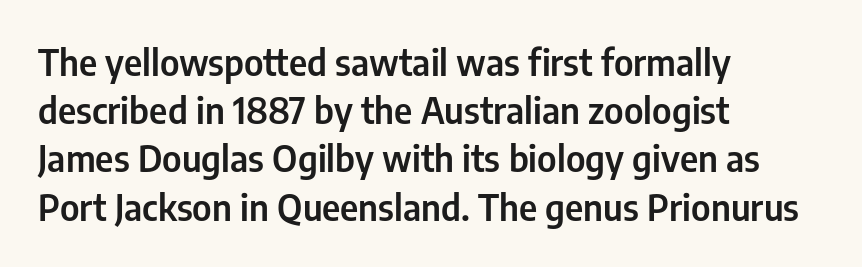
Q: Is the text italic (slanted)? A: No, it is upright.
Q: Is the typeface a serif or a sans-serif typeface? A: Sans-serif.
Q: Is the text underlined? A: No.
Q: How is the paragraph aligned? A: Left-aligned.
Q: Is the spacing between letters normal or unusually wide? A: Normal.
Q: Is the spacing between lines tight, normal or loose? A: Normal.
Q: Width (condensed, normal, or wide)? A: Condensed.
Q: Stroke contrast? A: Low.
Q: x-height? A: Medium.
Q: Monospaced? A: No.
